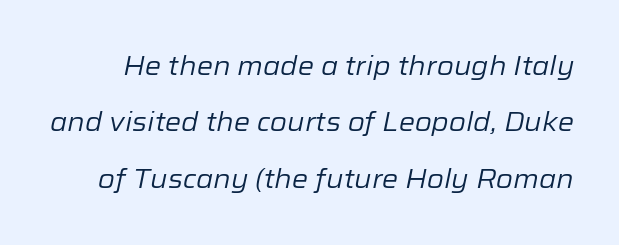
The image shows 26 px text type, italic (leaning right); set loose line spacing (2.17x), normal letter spacing, not underlined.
